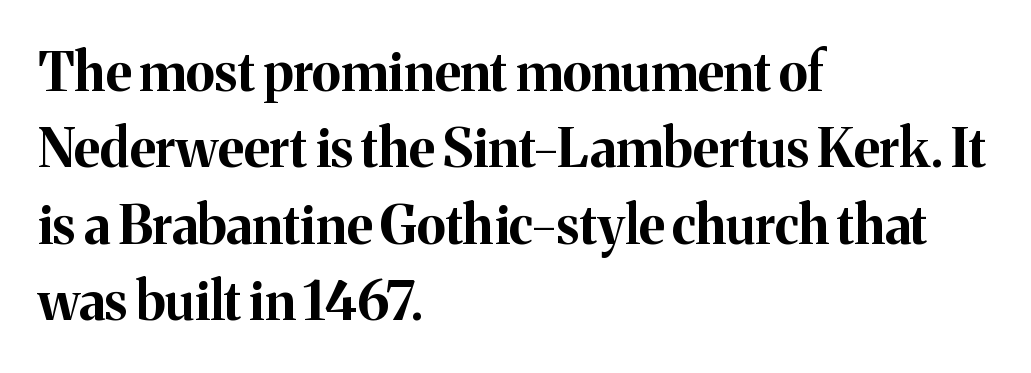
{"serif": "yes", "italic": "no", "bold": "yes", "weight": "bold", "width": "normal", "stroke_contrast": "medium", "x_height": "medium", "monospaced": "no", "underline": "no", "align": "left", "line_spacing": "normal", "line_spacing_ratio": 1.44, "letter_spacing": "normal", "letter_spacing_em": 0.0, "glyph_px": 53}
